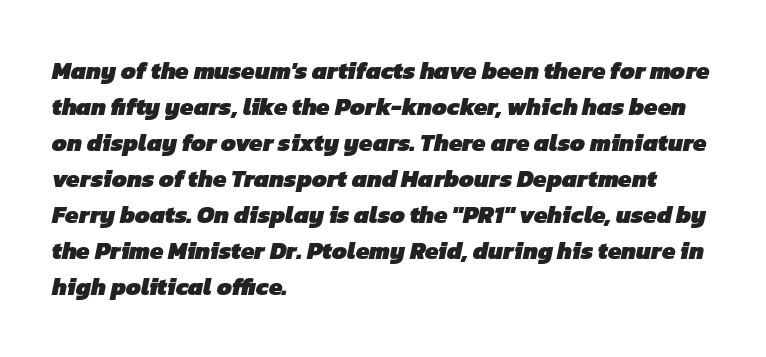
Q: Is the text bold? A: Yes.
Q: Is the text underlined? A: No.
Q: How is the paragraph aligned? A: Left-aligned.
Q: Is the spacing between letters normal or unusually wide? A: Normal.
Q: Is the spacing between lines tight, normal or loose? A: Normal.
